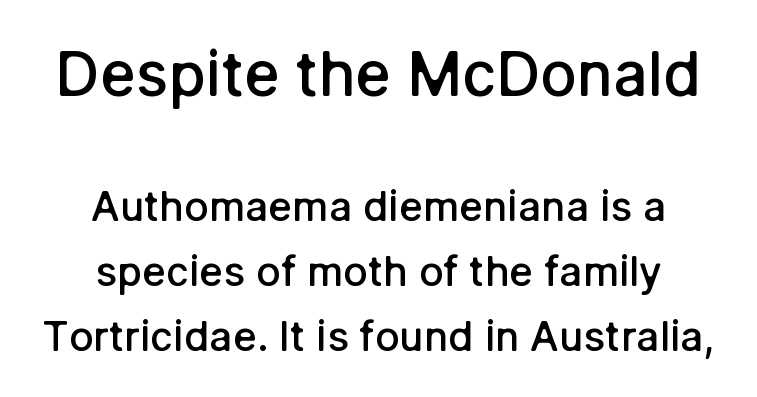
The image shows 61 px semibold sans-serif type, upright; set centered, normal line spacing (1.58x), normal letter spacing, not underlined; the first (top) block is 1.49x larger; low stroke contrast and a medium x-height.
